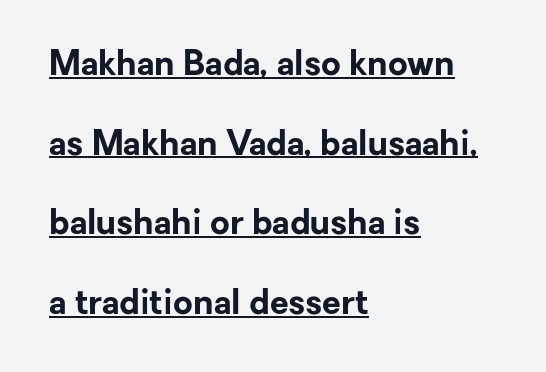
No extra tracking has been applied to these lines. These characters rest on top of a visible drawn line. The letters carry no serifs — their stems end cleanly without finishing strokes. Line starts are locked; line ends wander. The strokes are fattened all the way to bold.
